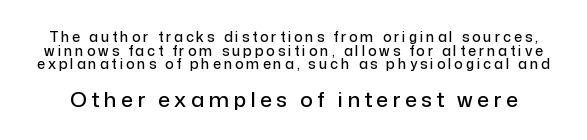
The tracking jumps out immediately: characters are airy and widely separated. Rows of type sit shoulder to shoulder in the vertical direction. Bare-footed words on every line. Which chunk is bigger? The second one — the bottom block dwarfs the top. Notice how the stems are strictly vertical — no italics here.
